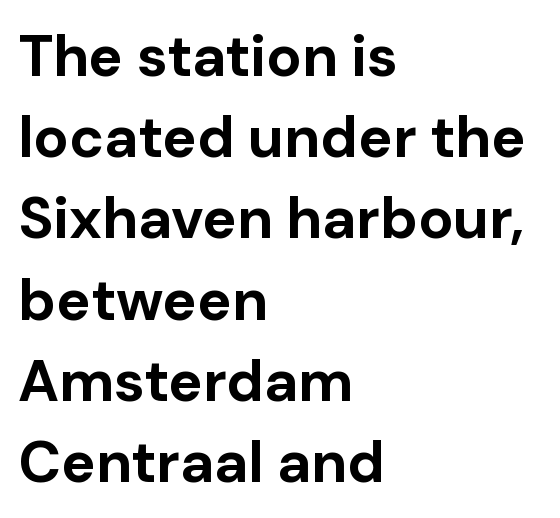
The image shows 58 px bold sans-serif type, upright; set left-aligned, normal line spacing (1.4x), normal letter spacing, not underlined; low stroke contrast and a medium x-height.
